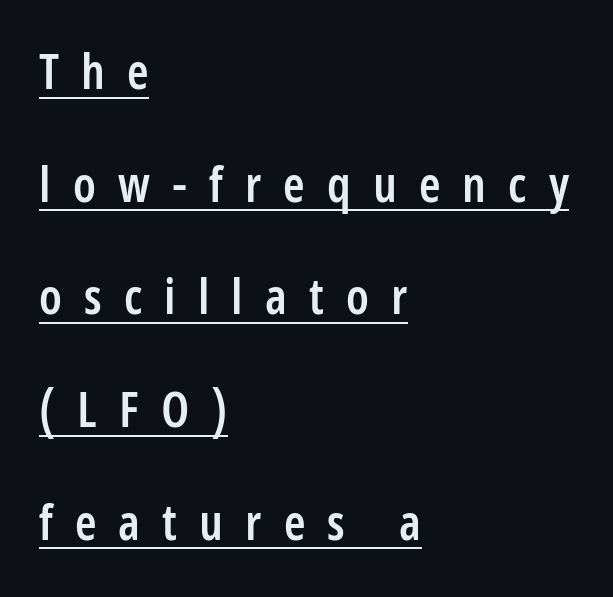
The rendering uses natural spacing where letterforms have individual widths. The rendering uses a large line-height, opening up the rows. One-word summary of the alignment: left. The font is running at a semibold setting, under full bold.
